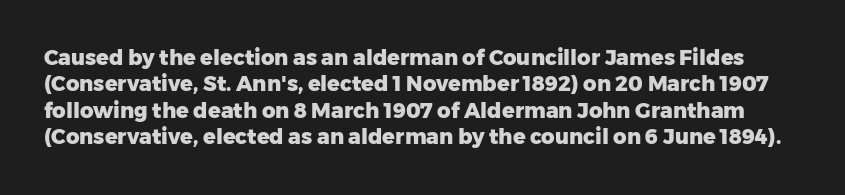
Q: Is the text bold? A: Yes.
Q: Is the text italic (slanted)? A: No, it is upright.
Q: Is the text underlined? A: No.
Q: Is the spacing between letters normal or unusually wide? A: Normal.
Q: Is the spacing between lines tight, normal or loose? A: Normal.
